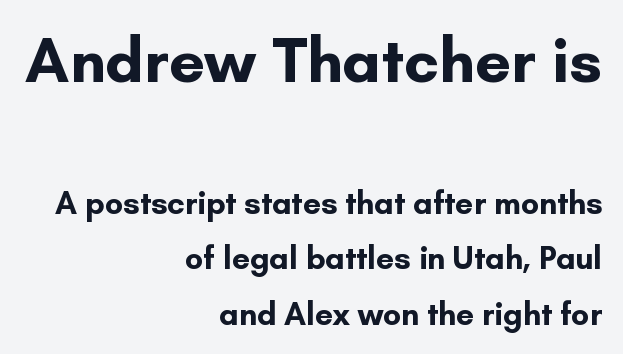
The image shows 64 px bold sans-serif type, upright; set right-aligned, line spacing 1.73x, normal letter spacing, not underlined; the first (top) block is 2.0x larger; low stroke contrast and a small x-height.
